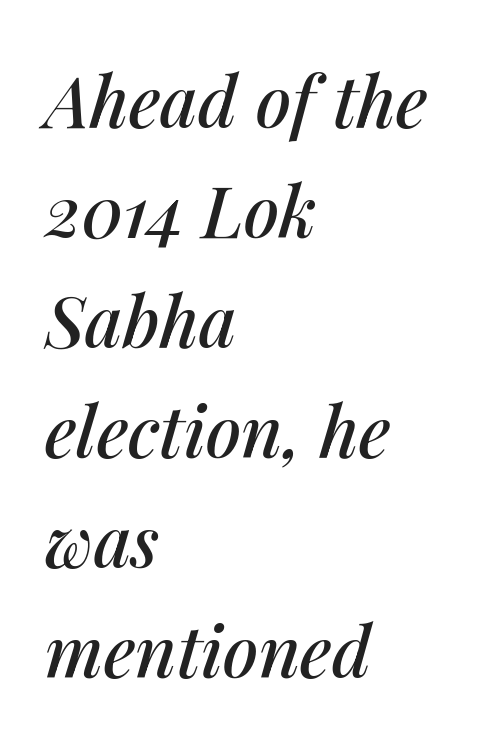
The type is set solid horizontally, with unmodified tracking. The lettering tilts uniformly, giving the passage an italic look. The lines are quadded left. Lines of text with bare space underneath. The space between consecutive lines is moderate.
